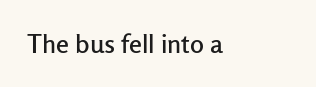
{"italic": "no", "underline": "no", "align": "left", "letter_spacing": "normal", "letter_spacing_em": 0.0, "glyph_px": 26}
